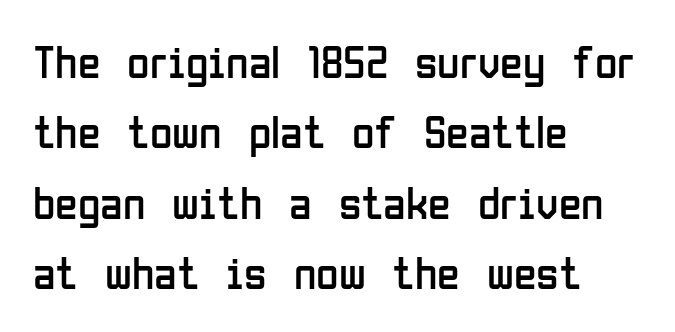
Is the stroke heavy? The answer is a plain regular-or-lighter. Think of a printed novel: that variable character pitch is what you see here. Are there feet on the stems? There aren't — it's a sans. The rag falls on the right side of this text block. Underlining? Definitely not there.
